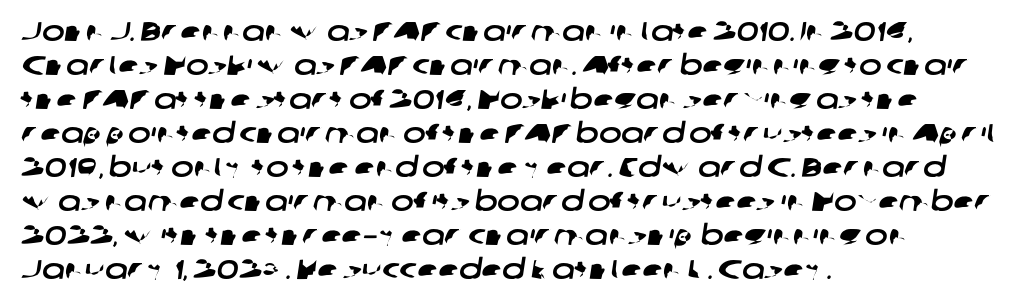
These lines keep a tight, regular rhythm from letter to letter. Notice how descenders clear the ascenders below comfortably — that's standard leading. Clear beneath every line of the passage. Compared with a centered layout, this one pins lines to the left instead.
